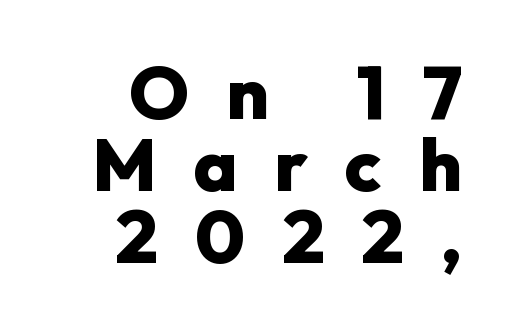
The image shows 74 px heavy sans-serif type, upright; set right-aligned, tight line spacing (0.97x), unusually wide letter spacing (+0.5 em), not underlined; low stroke contrast and a medium x-height.
